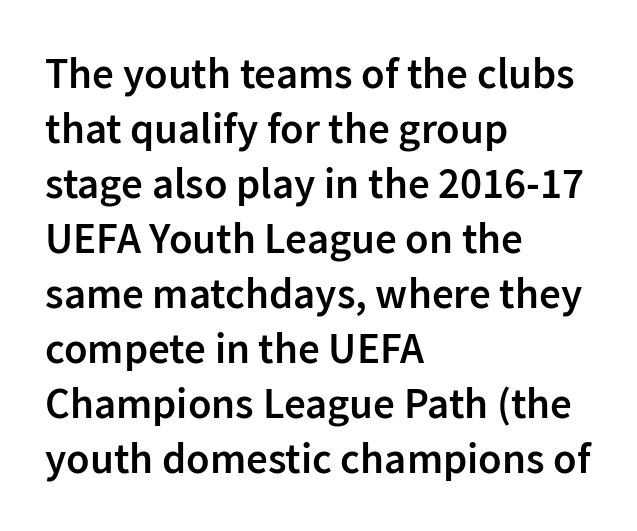
Observe the ordinary spacing: letters are neighbours, not strangers. Successive baselines arrive at the customary interval. Each letter's strokes conclude bluntly, with no projecting serifs. Posture: vertical. If you drew a ruler down the left edge, every line would touch it. Compared with an ordinary text face, these strokes are moderately heavier — a semibold.
